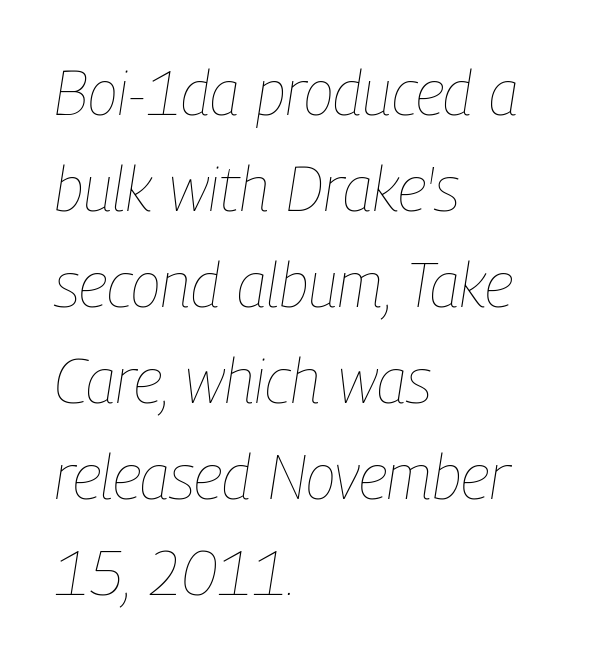
Glance below the letters and you will spot only blank space. Heaviness? Minimal to ordinary, like unemphasized prose. Successive baselines arrive at the customary interval. Look at the tracking — it's just the regular setting, nothing added. Character widths vary here, with narrow letters taking less room than wide ones.
